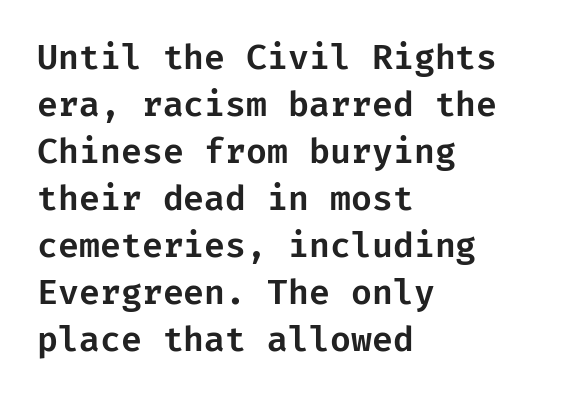
The image shows 34 px sans-serif type, upright; set left-aligned, normal line spacing (1.38x), normal letter spacing, not underlined; low stroke contrast and a medium x-height.
